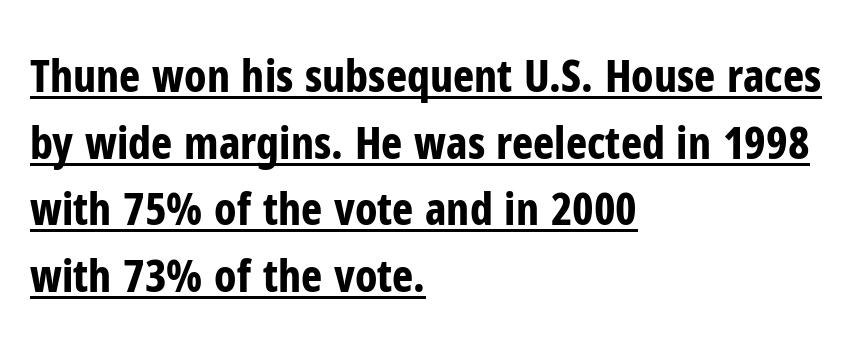
Q: Is the text bold? A: Yes.
Q: Is the text italic (slanted)? A: No, it is upright.
Q: Is the typeface a serif or a sans-serif typeface? A: Sans-serif.
Q: Is the text underlined? A: Yes.
Q: How is the paragraph aligned? A: Left-aligned.
Q: Is the spacing between letters normal or unusually wide? A: Normal.
Q: Is the spacing between lines tight, normal or loose? A: Normal.
Q: Width (condensed, normal, or wide)? A: Condensed.
Q: Stroke contrast? A: Low.
Q: x-height? A: Medium.
Q: Monospaced? A: No.
